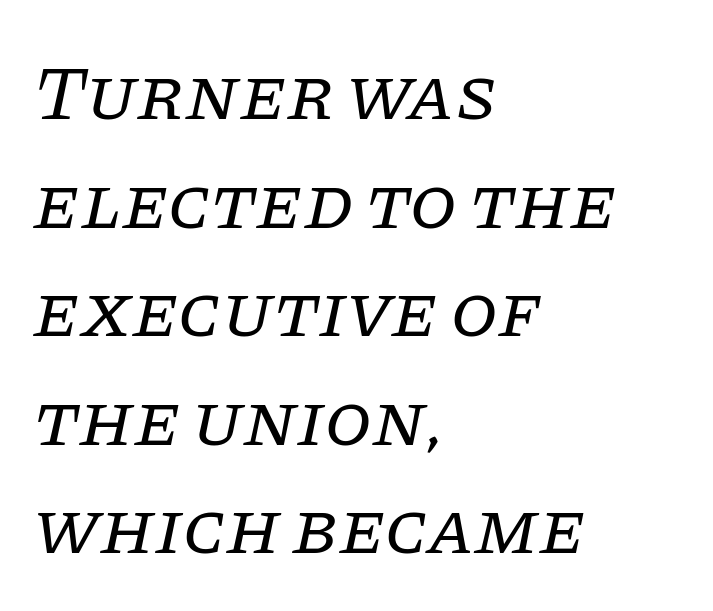
The image shows 77 px regular-weight serif type, italic (leaning right); set left-aligned, normal line spacing (1.41x), normal letter spacing, not underlined; low stroke contrast and a large x-height.
